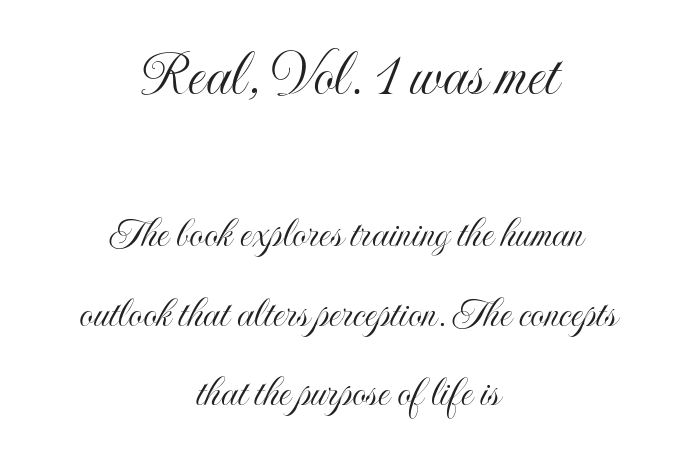
{"width": "condensed", "x_height": "small", "monospaced": "no", "underline": "no", "align": "center", "line_spacing_ratio": 1.77, "letter_spacing": "normal", "letter_spacing_em": 0.0, "larger_block": "first", "size_ratio": 1.49, "glyph_px": 67}
